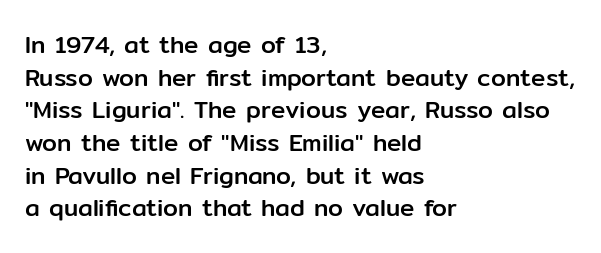
Q: Is the text italic (slanted)? A: No, it is upright.
Q: Is the text underlined? A: No.
Q: How is the paragraph aligned? A: Left-aligned.
Q: Is the spacing between letters normal or unusually wide? A: Normal.
Q: Is the spacing between lines tight, normal or loose? A: Normal.
